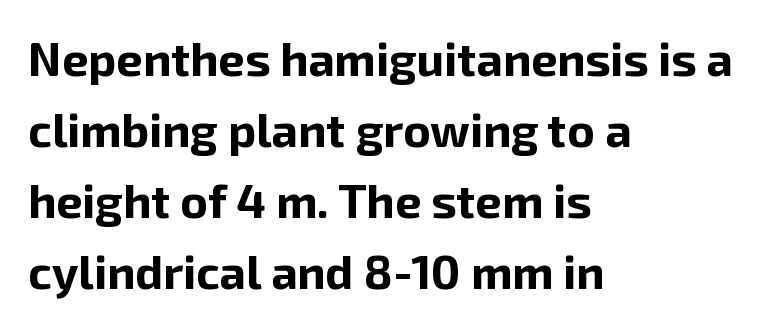
Every stem runs plumb, perpendicular to the baseline. Standard letterfit; no display-style spreading of the glyphs. The characters display no serif detailing; their extremities are plain. Whoever set this chose a conventional vertical rhythm. Think of a printed novel: that variable character pitch is what you see here.
